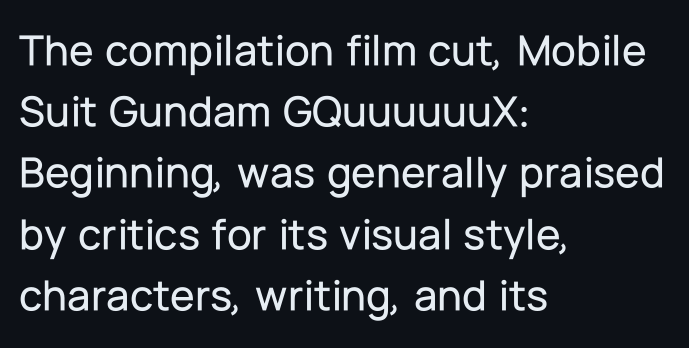
The tracking reads as untouched default to a designer's eye. A sans-serif font was chosen for this passage. Line spacing here is normal. The rag falls on the right side of this text block. The type sits square on the baseline with zero lean. The letters advance in unequal steps, a hallmark of proportional type.
